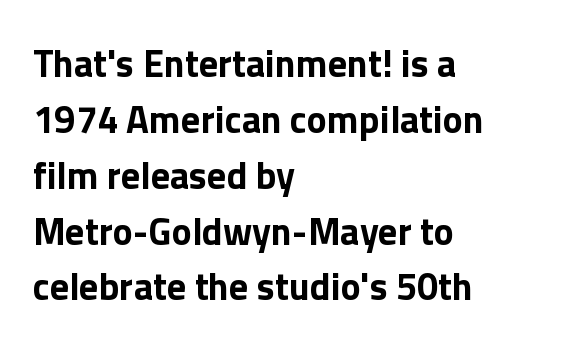
{"serif": "no", "italic": "no", "bold": "yes", "weight": "bold", "width": "normal", "x_height": "medium", "monospaced": "no", "underline": "no", "align": "left", "line_spacing": "normal", "line_spacing_ratio": 1.47, "letter_spacing": "normal", "letter_spacing_em": 0.0, "glyph_px": 38}
